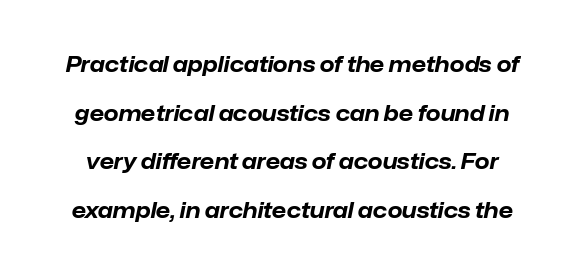
Q: Is the text bold? A: Yes.
Q: Is the text italic (slanted)? A: Yes, it leans right by about 12 degrees.
Q: Is the text underlined? A: No.
Q: Is the spacing between letters normal or unusually wide? A: Normal.
Q: Is the spacing between lines tight, normal or loose? A: Loose.
